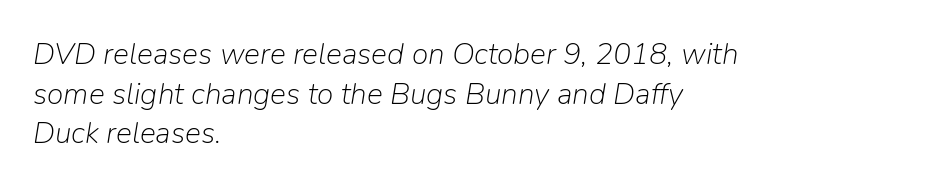
The image shows 30 px light type, italic (leaning right); set left-aligned, normal line spacing (1.32x), normal letter spacing, not underlined; low stroke contrast and a medium x-height.
